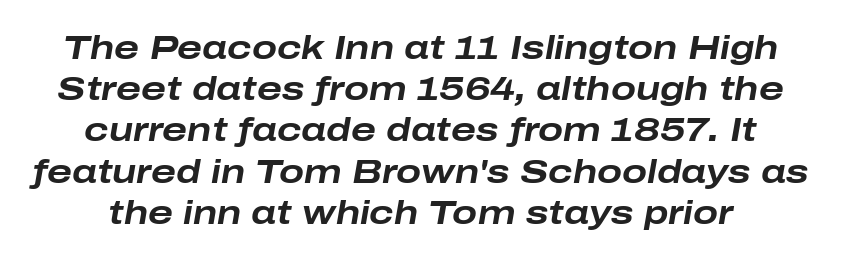
{"italic": "yes", "lean": "right", "slant_degrees": 10, "bold": "yes", "weight": "bold", "width": "wide", "stroke_contrast": "low", "x_height": "medium", "monospaced": "no", "underline": "no", "line_spacing": "normal", "line_spacing_ratio": 1.25, "letter_spacing": "normal", "letter_spacing_em": 0.0, "glyph_px": 33}
